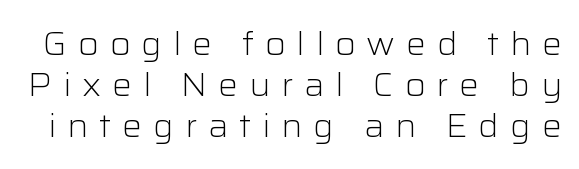
Substantial extra tracking has been applied to these lines. The words here are not underlined. Character widths vary here, with narrow letters taking less room than wide ones. These lines are composed in type without serifs. Vertical strokes here are truly vertical. Each stroke keeps to a modest, everyday thickness or less.
